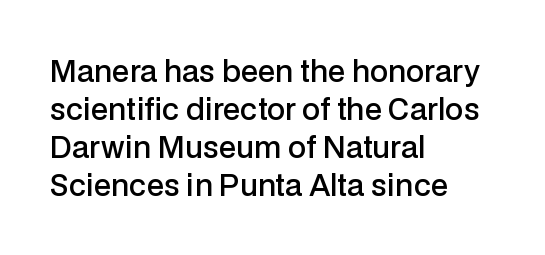
Reading down the column, the eye jumps a familiar distance to each next line. A typesetter would mark this as roman, not italic. If you drew a ruler down the left edge, every line would touch it. A sans-serif font was chosen for this passage. Honestly, the letter spacing is just normal — you wouldn't notice it. The gap between lines stays unmarked.
